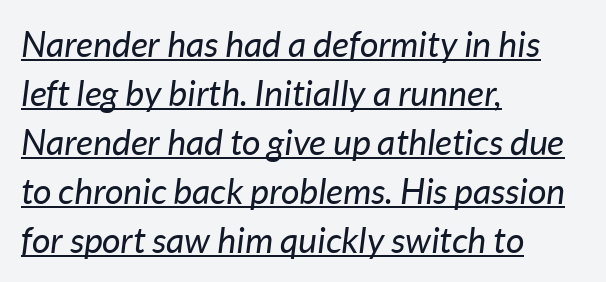
Has an underline been added? It has. The cut favours lightness, reaching ordinary text weight at its darkest. The rendering anchors every line to the left-hand side. Default kerning and tracking; the words read as compact shapes. An italicized treatment has been applied to the whole sample.
